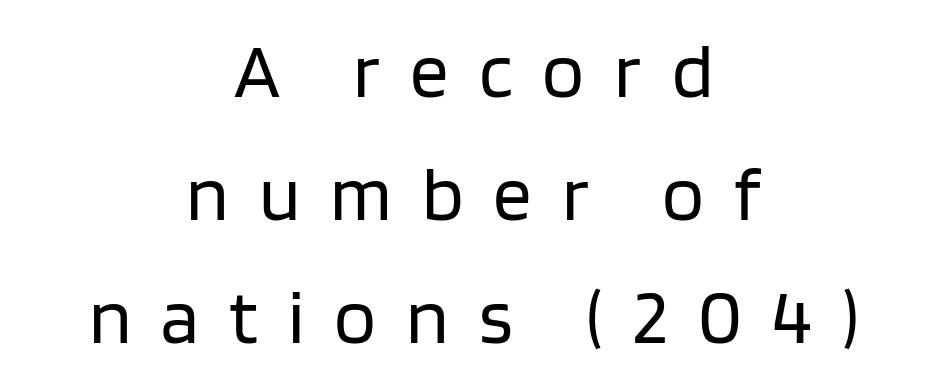
What's the leading like? Ordinary, nothing unusual. The space beneath each line is pristine and unruled. The face used here is proportionally spaced, like ordinary book or web type. The letters stand straight up with perfectly vertical stems.
